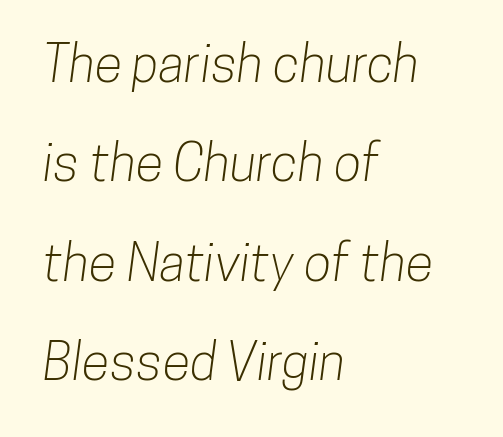
The image shows 51 px condensed sans-serif type; set left-aligned, loose line spacing (1.95x), normal letter spacing, not underlined; low stroke contrast and a medium x-height.
